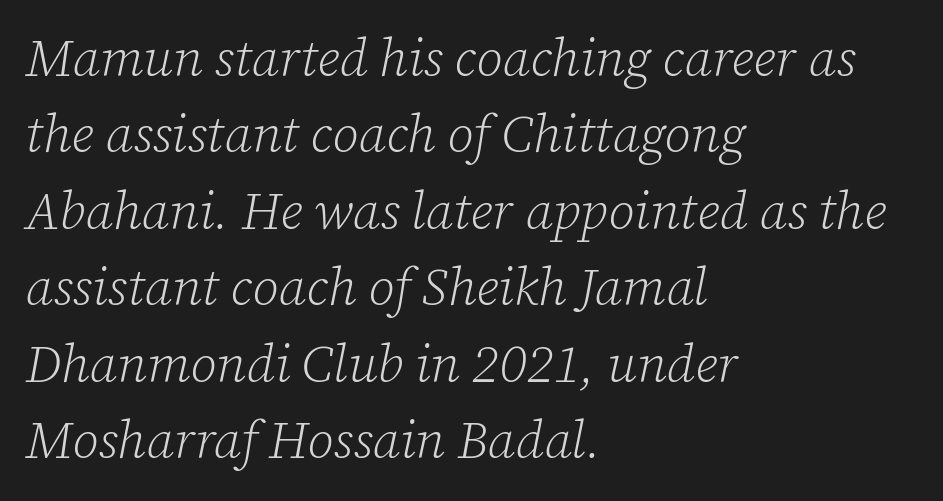
{"serif": "yes", "italic": "yes", "lean": "right", "slant_degrees": 12, "bold": "no", "weight": "light", "width": "normal", "stroke_contrast": "low", "x_height": "medium", "monospaced": "no", "underline": "no", "align": "left", "line_spacing": "normal", "line_spacing_ratio": 1.47, "letter_spacing": "normal", "letter_spacing_em": 0.0, "glyph_px": 52}
